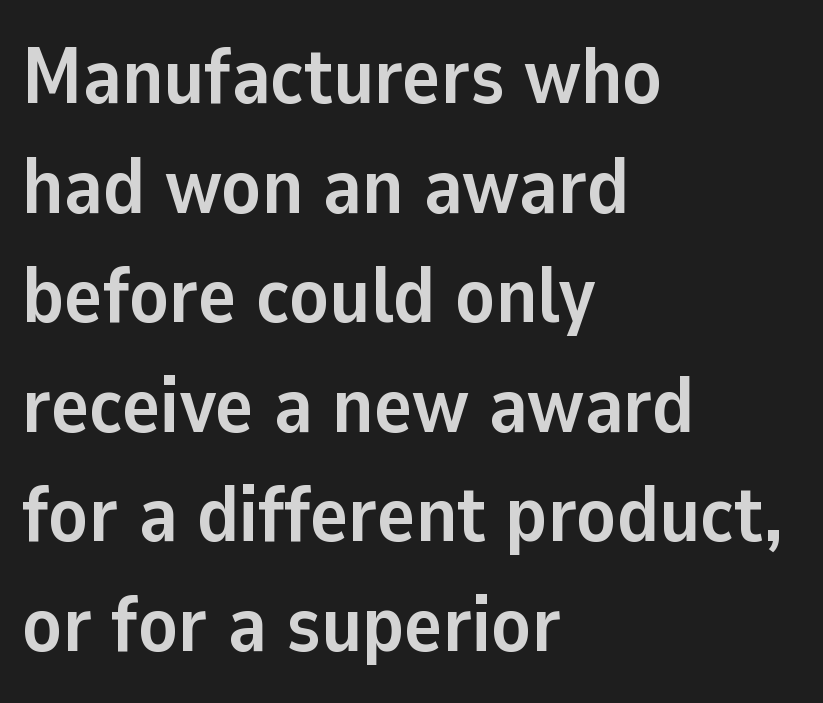
Q: Is the text bold? A: Yes.
Q: Is the text italic (slanted)? A: No, it is upright.
Q: Is the typeface a serif or a sans-serif typeface? A: Sans-serif.
Q: Is the text underlined? A: No.
Q: How is the paragraph aligned? A: Left-aligned.
Q: Is the spacing between letters normal or unusually wide? A: Normal.
Q: Is the spacing between lines tight, normal or loose? A: Normal.
Q: Width (condensed, normal, or wide)? A: Normal.
Q: Stroke contrast? A: Low.
Q: x-height? A: Medium.
Q: Monospaced? A: No.
